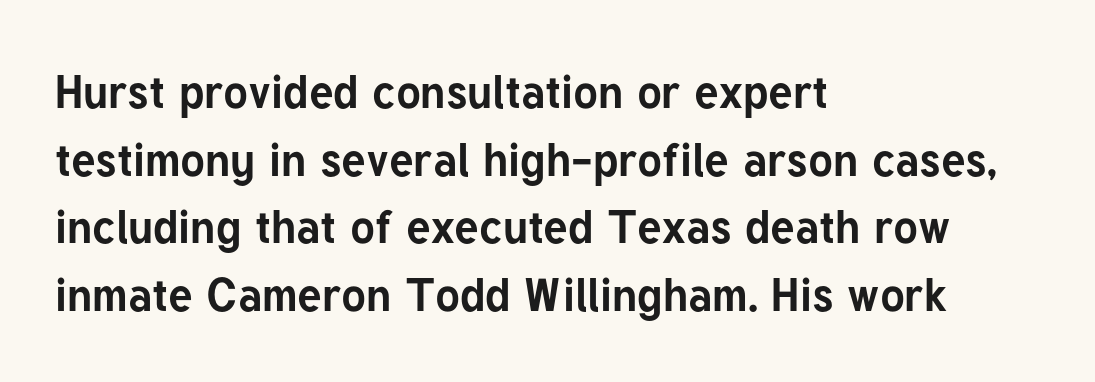
Q: Is the text bold? A: Yes.
Q: Is the text italic (slanted)? A: No, it is upright.
Q: Is the typeface a serif or a sans-serif typeface? A: Sans-serif.
Q: Is the text underlined? A: No.
Q: How is the paragraph aligned? A: Left-aligned.
Q: Is the spacing between letters normal or unusually wide? A: Normal.
Q: Is the spacing between lines tight, normal or loose? A: Normal.
Q: Width (condensed, normal, or wide)? A: Normal.
Q: Stroke contrast? A: Low.
Q: x-height? A: Medium.
Q: Monospaced? A: No.
